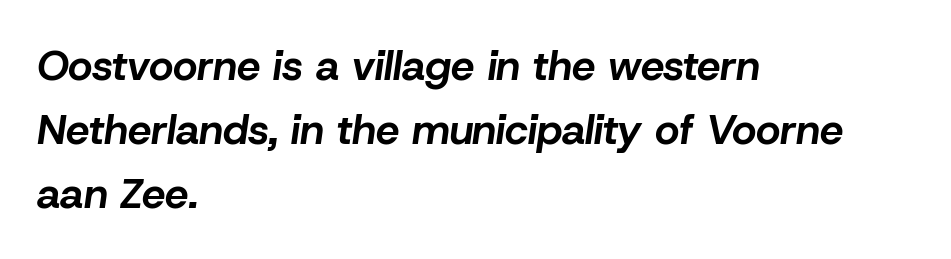
{"italic": "yes", "lean": "right", "slant_degrees": 8, "bold": "yes", "weight": "bold", "width": "normal", "stroke_contrast": "low", "x_height": "medium", "monospaced": "no", "underline": "no", "align": "left", "line_spacing": "normal", "line_spacing_ratio": 1.52, "letter_spacing": "normal", "letter_spacing_em": 0.0, "glyph_px": 42}
